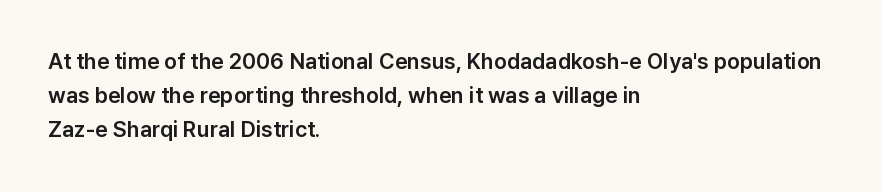
The image shows 22 px text type, upright; set left-aligned, normal line spacing (1.55x), normal letter spacing, not underlined.
